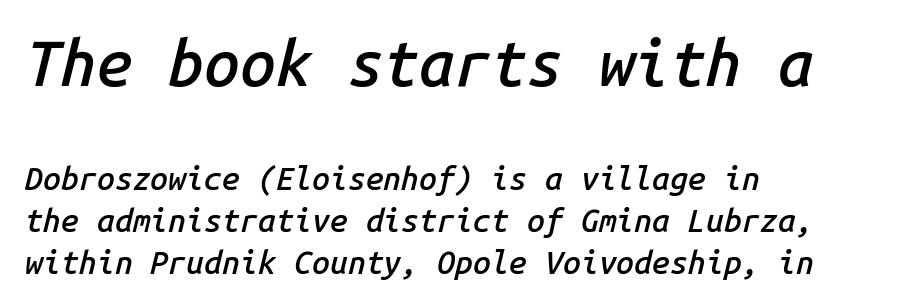
The image shows 64 px semibold type, italic (leaning right), monospaced; set left-aligned, normal line spacing (1.3x), normal letter spacing, not underlined; the first (top) block is 2.0x larger; low stroke contrast and a medium x-height.
